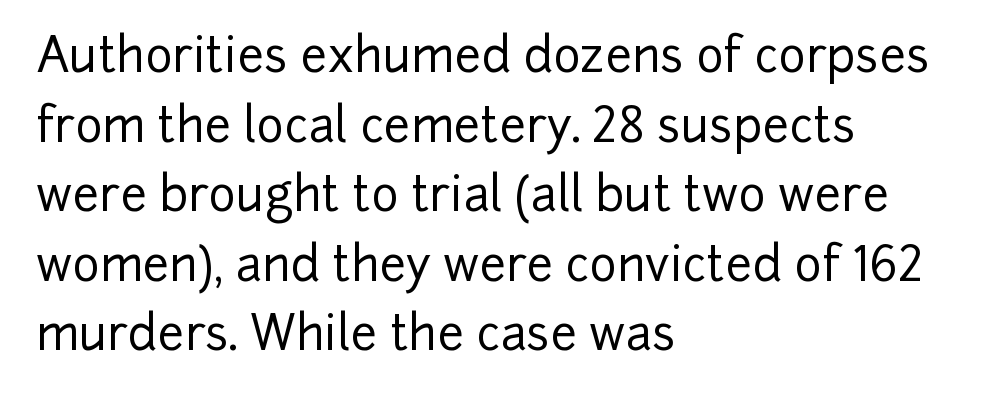
{"serif": "no", "italic": "no", "width": "normal", "stroke_contrast": "low", "x_height": "medium", "monospaced": "no", "underline": "no", "align": "left", "line_spacing": "normal", "line_spacing_ratio": 1.48, "letter_spacing": "normal", "letter_spacing_em": 0.0, "glyph_px": 47}
